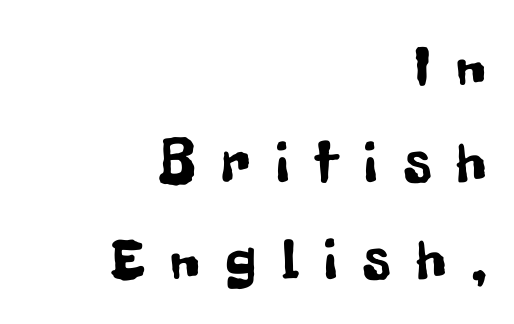
Is the block centered? No — it sits flush against the right margin. A roman cut, with each character standing at attention. These lines sit exactly where default settings would place them. Grotesque or geometric, the face here clearly has no serifs. Think of a printed novel: that variable character pitch is what you see here.
